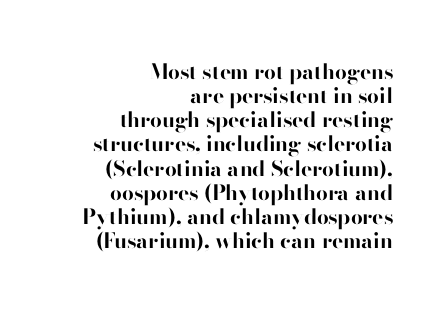
How would I describe the line gaps? Narrow and economical. The lettering holds an erect, upright posture throughout. The font is running at its bold setting. This sample uses plain, unmodified letter spacing. Decoration check: the copy has no underline.
